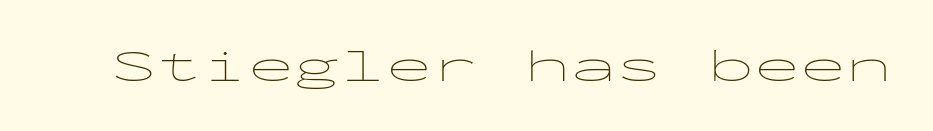
Nope, no serifs anywhere on these letters. Fixed-width glyphs throughout — classic coding-font behaviour. Is there any slant? The stems are plumb. Summary of weight: not heavy and not bold.
